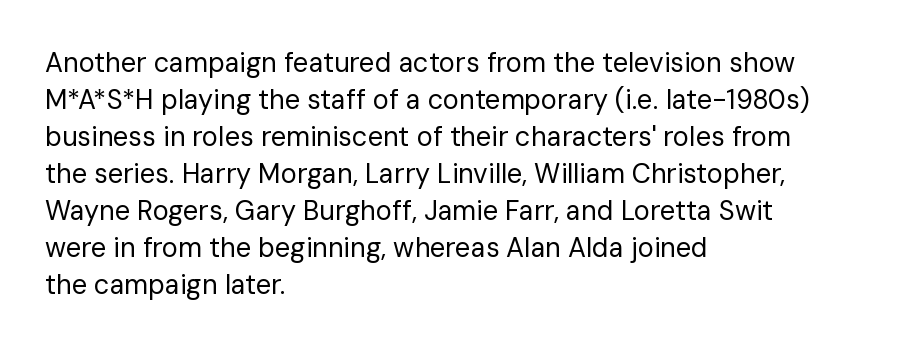
{"italic": "no", "bold": "no", "underline": "no", "align": "left", "line_spacing": "normal", "line_spacing_ratio": 1.37, "letter_spacing": "normal", "letter_spacing_em": 0.0, "glyph_px": 27}
